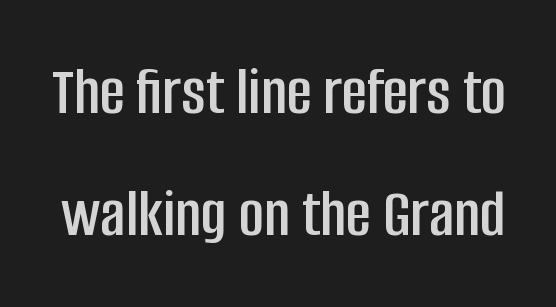
Q: Is the text italic (slanted)? A: No, it is upright.
Q: Is the typeface a serif or a sans-serif typeface? A: Sans-serif.
Q: Is the text underlined? A: No.
Q: Is the spacing between letters normal or unusually wide? A: Normal.
Q: Width (condensed, normal, or wide)? A: Condensed.
Q: Stroke contrast? A: Low.
Q: x-height? A: Large.
Q: Monospaced? A: No.
